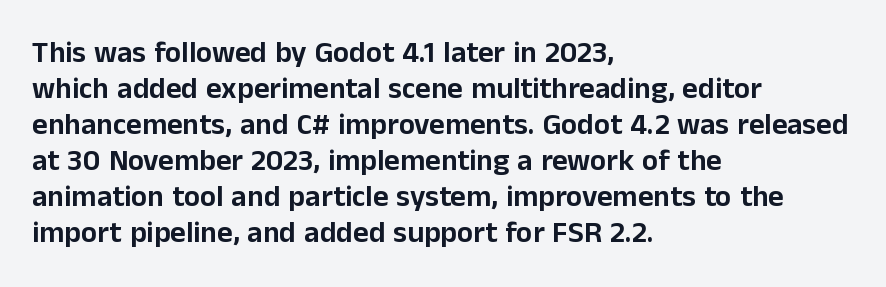
Q: Is the text italic (slanted)? A: No, it is upright.
Q: Is the typeface a serif or a sans-serif typeface? A: Sans-serif.
Q: Is the text underlined? A: No.
Q: How is the paragraph aligned? A: Left-aligned.
Q: Is the spacing between letters normal or unusually wide? A: Normal.
Q: Width (condensed, normal, or wide)? A: Normal.
Q: Stroke contrast? A: Low.
Q: x-height? A: Medium.
Q: Monospaced? A: No.
